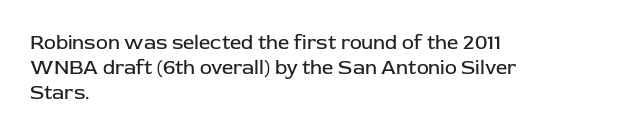
The image shows 20 px text type, upright; set left-aligned, normal line spacing (1.26x), normal letter spacing, not underlined.
